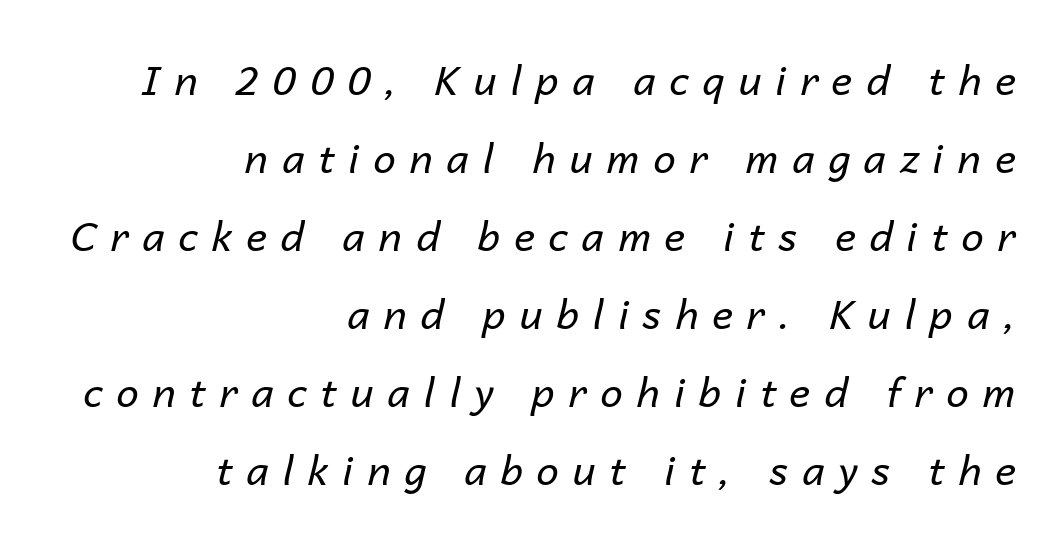
The image shows 40 px regular-weight type, italic (leaning right); set right-aligned, loose line spacing (1.95x), unusually wide letter spacing (+0.35 em), not underlined; low stroke contrast and a medium x-height.
